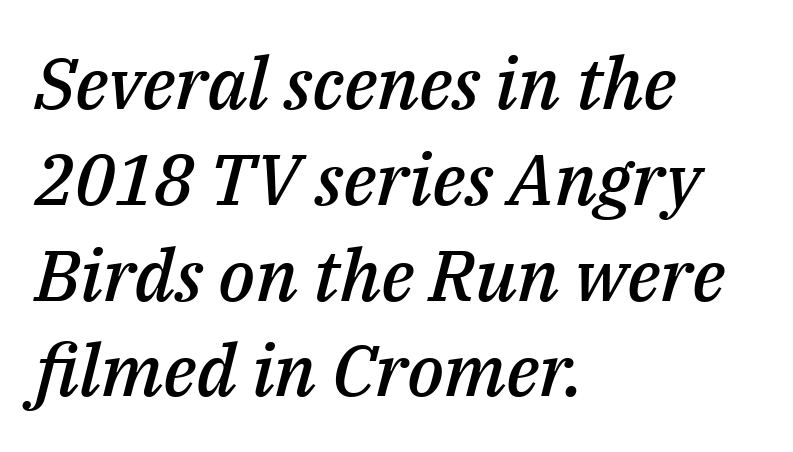
A bare baseline throughout the passage. Bold? Not quite — semibold, heavier than regular but stopping short. These lines were composed using italics. The designer left line spacing at the default. The passage shown is typed in a proportional face where columns would drift.
